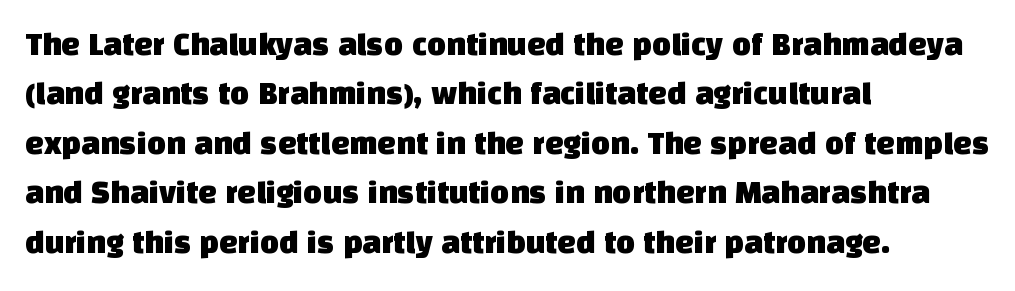
The letters carry no serifs — their stems end cleanly without finishing strokes. The specimen omits any rule beneath the text block's lines. Caption: multi-line text, flush left, ragged right. If you measured baseline to baseline, you'd find a middling distance. The face used here is proportionally spaced, like ordinary book or web type.
